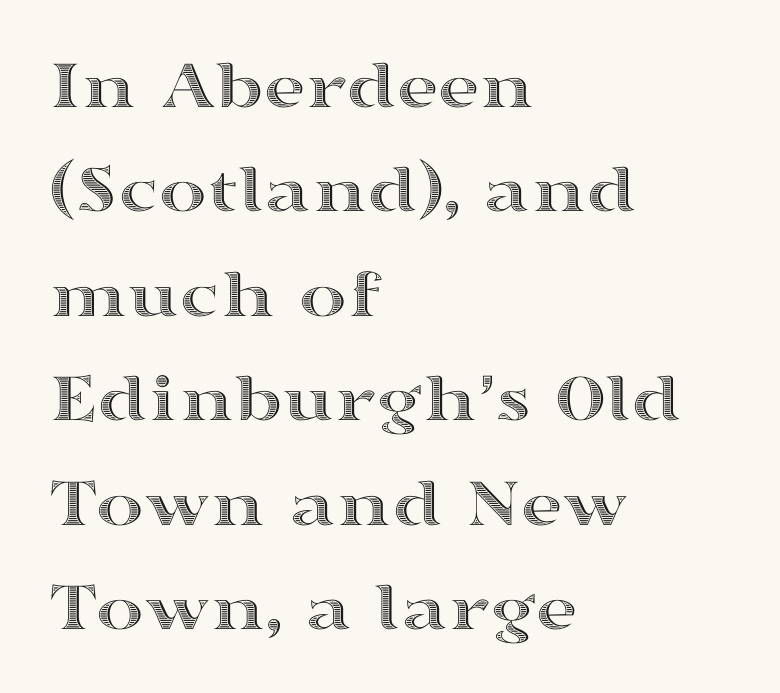
Q: Is the text italic (slanted)? A: No, it is upright.
Q: Is the text underlined? A: No.
Q: How is the paragraph aligned? A: Left-aligned.
Q: Is the spacing between letters normal or unusually wide? A: Normal.
Q: Is the spacing between lines tight, normal or loose? A: Normal.
Q: Width (condensed, normal, or wide)? A: Wide.
Q: x-height? A: Medium.
Q: Monospaced? A: No.
